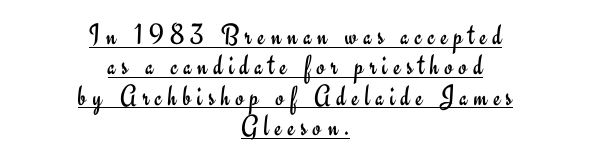
The image shows 30 px regular-weight sans-serif type; set centered, tight line spacing (1.01x), unusually wide letter spacing (+0.2 em), underlined; low stroke contrast and a small x-height.
